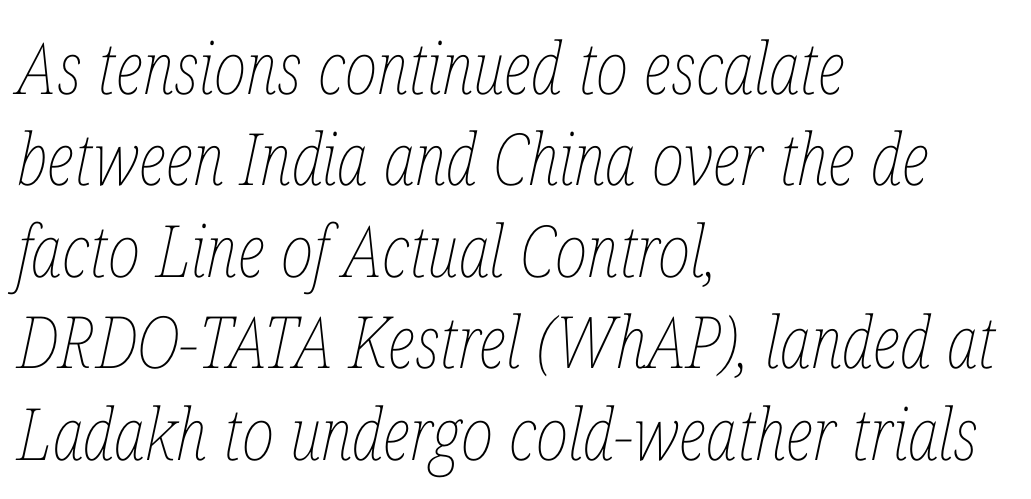
The image shows 72 px thin, condensed type, italic (leaning right); set left-aligned, normal line spacing (1.27x), normal letter spacing, not underlined; low stroke contrast and a medium x-height.
